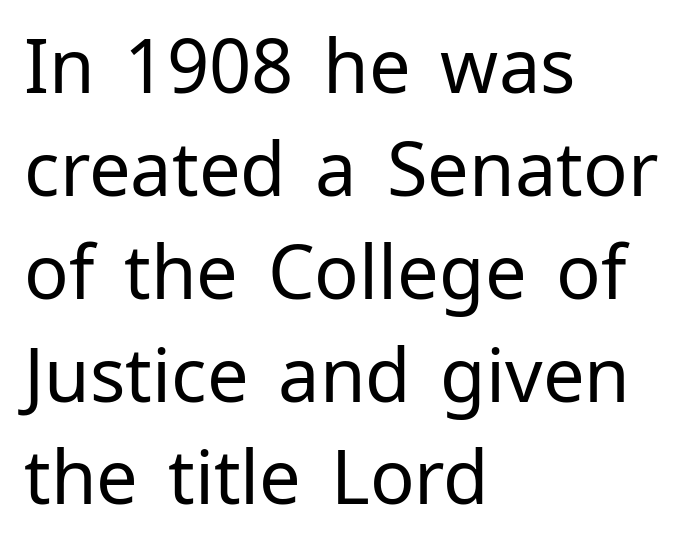
{"serif": "no", "italic": "no", "bold": "no", "weight": "regular", "width": "normal", "stroke_contrast": "low", "x_height": "medium", "monospaced": "no", "underline": "no", "align": "left", "line_spacing": "normal", "line_spacing_ratio": 1.39, "letter_spacing": "normal", "letter_spacing_em": 0.0, "glyph_px": 74}
